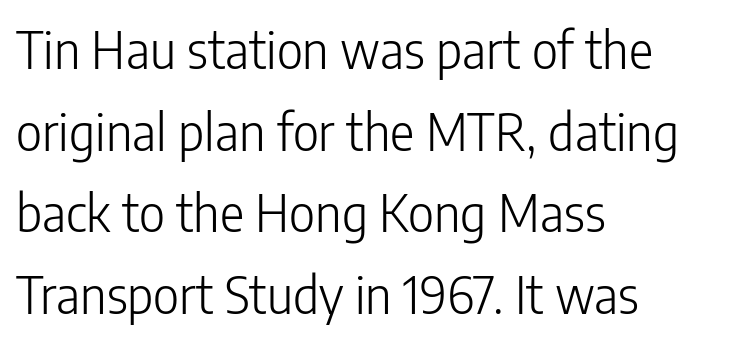
The tracking reads as untouched default to a designer's eye. The letters advance in unequal steps, a hallmark of proportional type. All the whitespace from short lines collects on the right. The lettering stays uniformly vertical, giving the passage a roman look.
